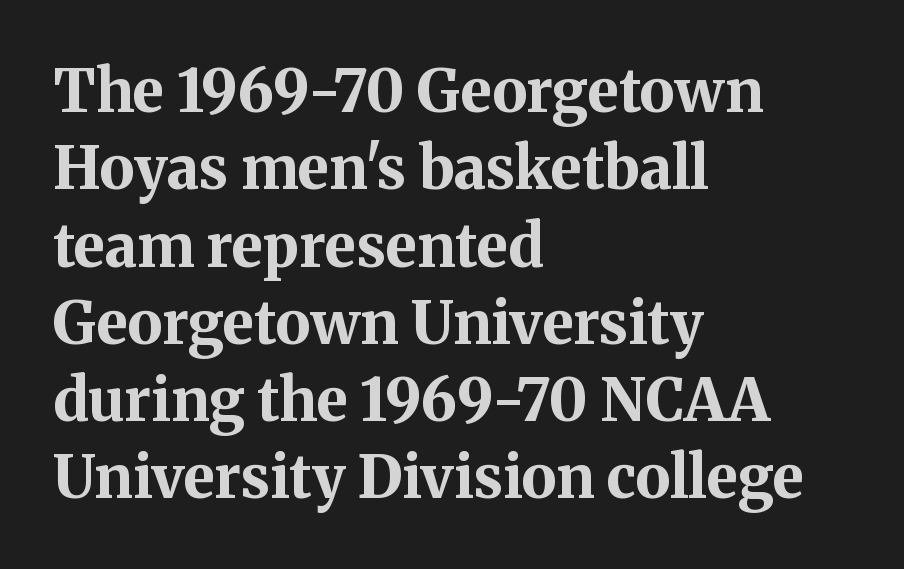
Horizontally, the lines are justified to the leading edge only. The letters carry serifs — small finishing strokes at the ends of their stems. Compared with an ordinary text face, these strokes are far heavier — a full bold. Notice how the stems are strictly vertical — no italics here.
